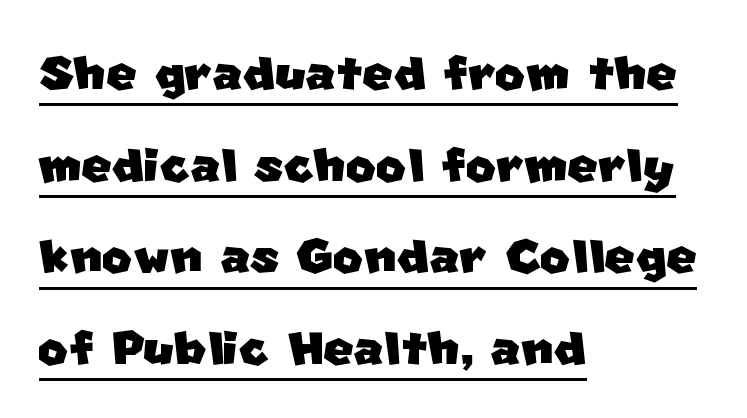
{"serif": "no", "width": "normal", "stroke_contrast": "low", "x_height": "large", "monospaced": "no", "underline": "yes", "align": "left", "line_spacing": "normal", "line_spacing_ratio": 1.41, "letter_spacing": "normal", "letter_spacing_em": 0.0, "glyph_px": 65}
